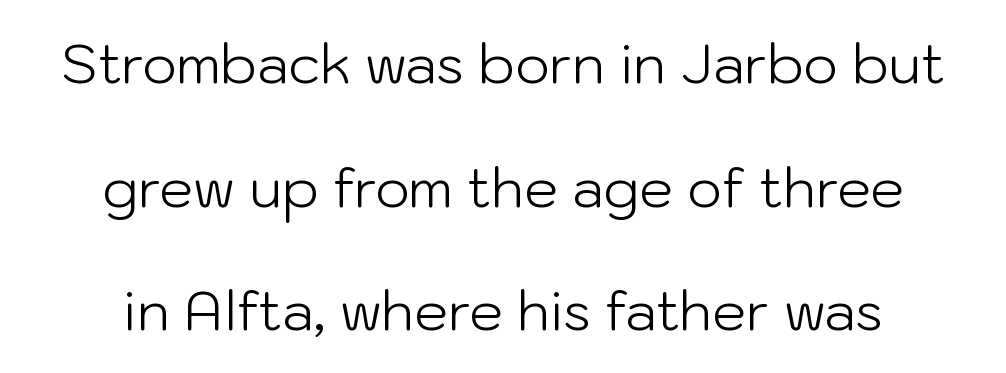
Clear beneath every line of the passage. In terms of letterform style, serifs are entirely absent. The space between consecutive lines is lavish. Is the letter spacing exaggerated? No — it looks like the ordinary default.
